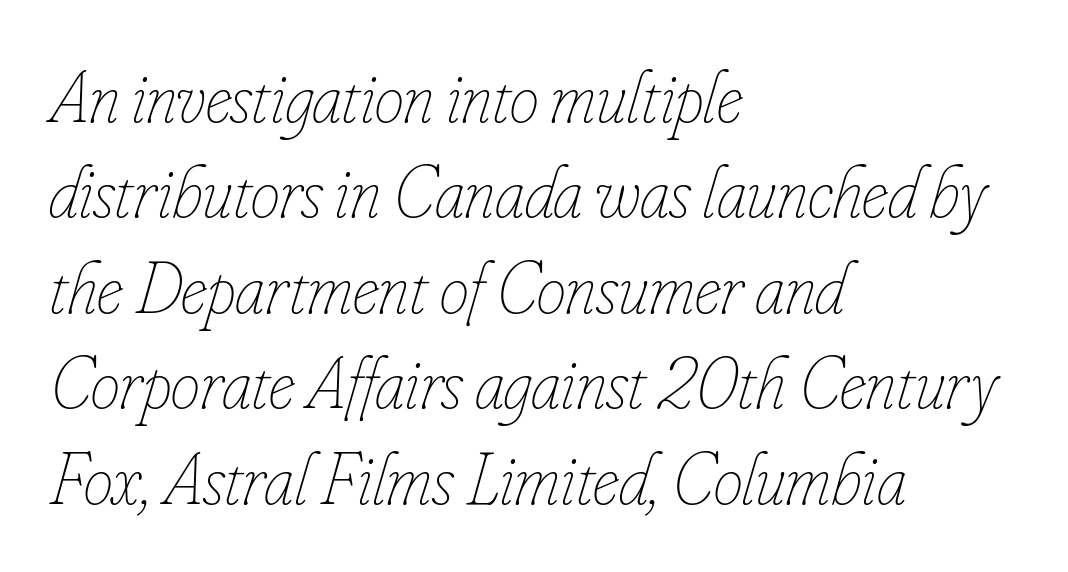
Glyph-to-glyph distance matches everyday printed text. The space directly below the letters is spotless. Stroke mass is kept to a normal reading level or below. The typography opts for an oblique posture over an upright one. If you measured baseline to baseline, you'd find a middling distance.
